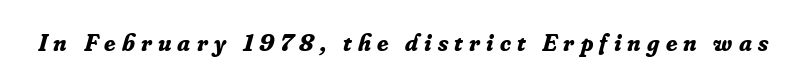
This sample uses an oblique cut, with every glyph tilted off the vertical. Here the glyphs are tracked loosely, breaking word shapes into spaced letters. Typographic density is high because the face is bold. Check the space under the baseline: it is left empty.
